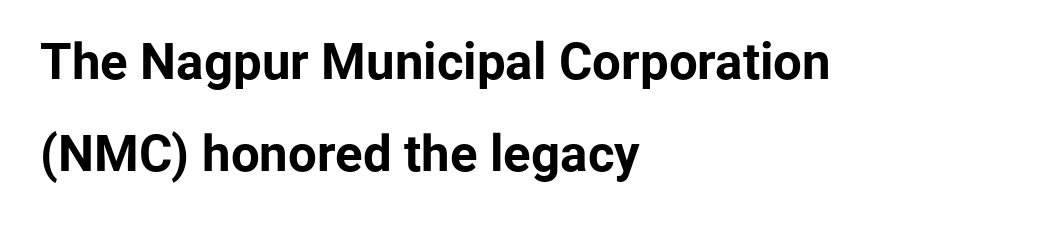
The image shows 51 px bold sans-serif type, upright; set left-aligned, line spacing 1.81x, normal letter spacing, not underlined; low stroke contrast and a medium x-height.
